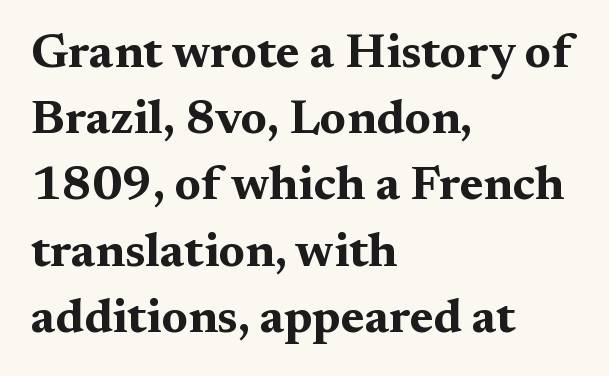
Q: Is the text bold? A: Yes.
Q: Is the text italic (slanted)? A: No, it is upright.
Q: Is the typeface a serif or a sans-serif typeface? A: Serif.
Q: Is the text underlined? A: No.
Q: How is the paragraph aligned? A: Left-aligned.
Q: Is the spacing between letters normal or unusually wide? A: Normal.
Q: Is the spacing between lines tight, normal or loose? A: Normal.
Q: Width (condensed, normal, or wide)? A: Wide.
Q: Stroke contrast? A: Medium.
Q: x-height? A: Medium.
Q: Monospaced? A: No.
